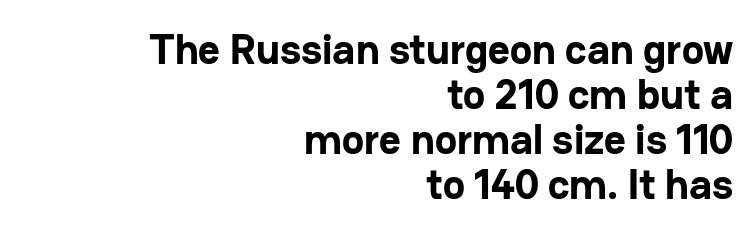
The image shows 42 px bold sans-serif type, upright; set right-aligned, tight line spacing (1.07x), normal letter spacing, not underlined; low stroke contrast and a medium x-height.
